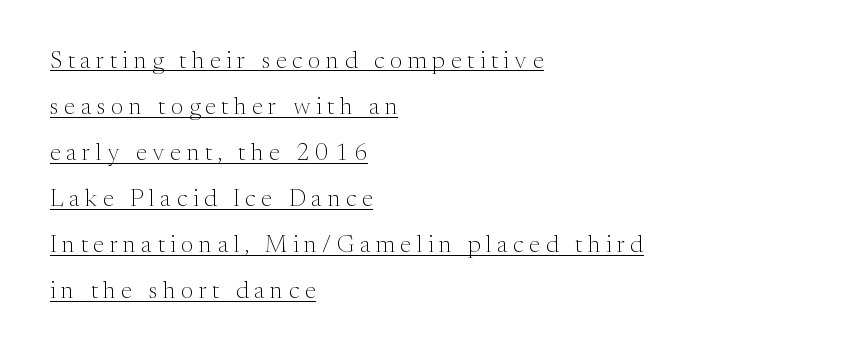
Q: Is the text bold? A: No.
Q: Is the text italic (slanted)? A: No, it is upright.
Q: Is the text underlined? A: Yes.
Q: How is the paragraph aligned? A: Left-aligned.
Q: Is the spacing between letters normal or unusually wide? A: Unusually wide.
Q: Is the spacing between lines tight, normal or loose? A: Loose.
